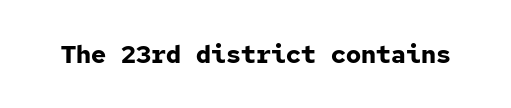
The image shows 25 px bold type, upright; set normal letter spacing, not underlined.
